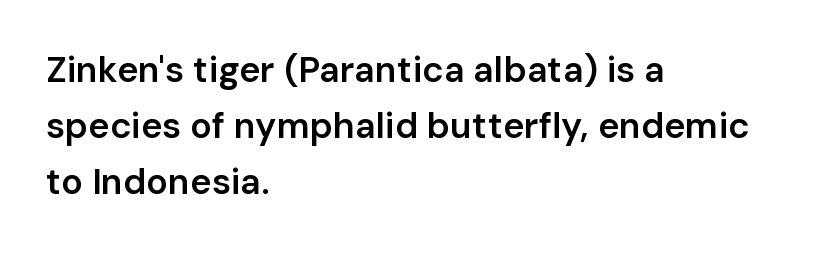
The rendering uses natural spacing where letterforms have individual widths. The passage is arranged the way most books set body copy — flush left. The letters are semibold — heavier than regular but short of a full bold. Tracking here is standard; glyphs follow each other at the usual distance. The foot of each line stays bare and open.
